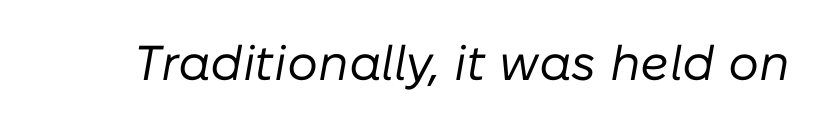
Q: Is the text bold? A: No.
Q: Is the text italic (slanted)? A: Yes, it leans right by about 10 degrees.
Q: Is the text underlined? A: No.
Q: Is the spacing between letters normal or unusually wide? A: Normal.
Q: Width (condensed, normal, or wide)? A: Normal.
Q: Stroke contrast? A: Low.
Q: x-height? A: Medium.
Q: Monospaced? A: No.
